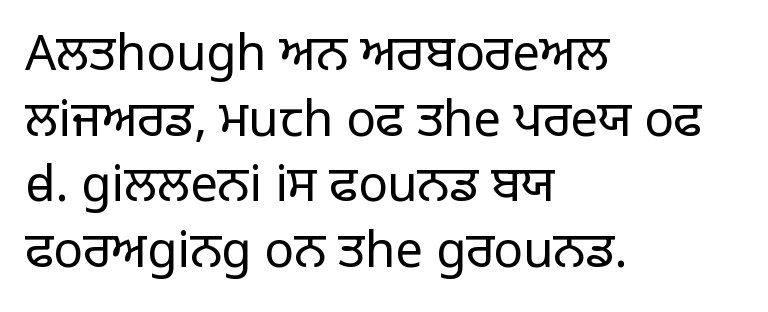
This is the regular roman posture of the typeface. Varying glyph widths throughout — classic text-font behaviour. No extra ink here — the face is not bold. A typesetter would call this leading conventional body-copy spacing. What kind of face is this? One without serifs — a sans.
